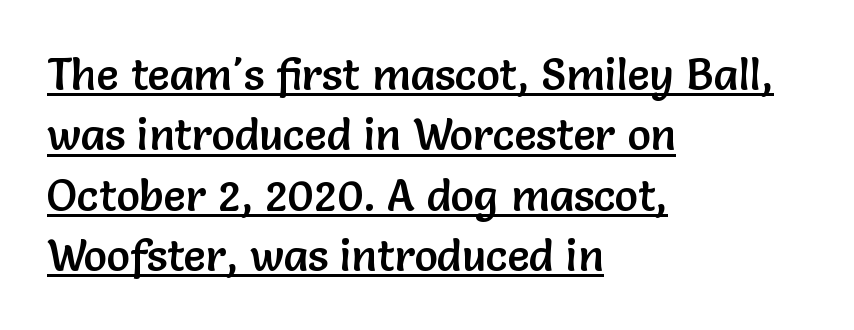
The font family rendered here belongs to the sans-serif group. A classic flush-left, rag-right setting is used for this passage. Is this a fixed-width face? No — the glyphs have proportional, varying widths. The string is rendered with underlining switched on. The vertical gap from one line to the next is medium. Look at the tracking — it's just the regular setting, nothing added.
